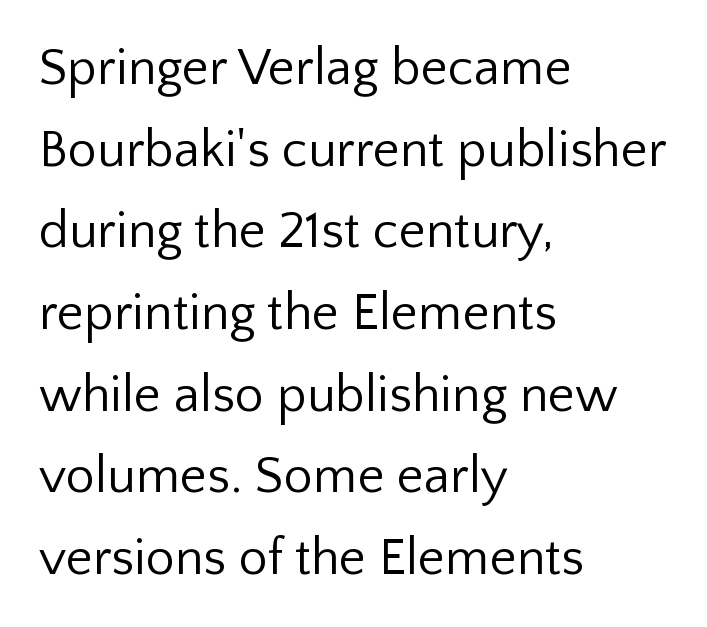
Q: Is the text bold? A: No.
Q: Is the text italic (slanted)? A: No, it is upright.
Q: Is the typeface a serif or a sans-serif typeface? A: Sans-serif.
Q: Is the text underlined? A: No.
Q: How is the paragraph aligned? A: Left-aligned.
Q: Is the spacing between letters normal or unusually wide? A: Normal.
Q: Is the spacing between lines tight, normal or loose? A: Normal.
Q: Width (condensed, normal, or wide)? A: Normal.
Q: Stroke contrast? A: Low.
Q: x-height? A: Medium.
Q: Monospaced? A: No.
